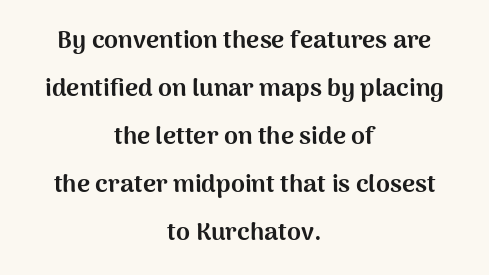
{"italic": "no", "bold": "yes", "underline": "no", "align": "center", "line_spacing": "loose", "line_spacing_ratio": 1.92, "letter_spacing": "normal", "letter_spacing_em": 0.0, "glyph_px": 25}
